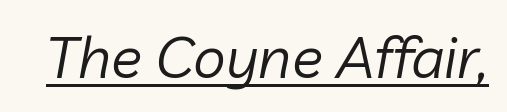
The image shows 58 px regular-weight type, italic (leaning right); set normal letter spacing, underlined; low stroke contrast and a medium x-height.
